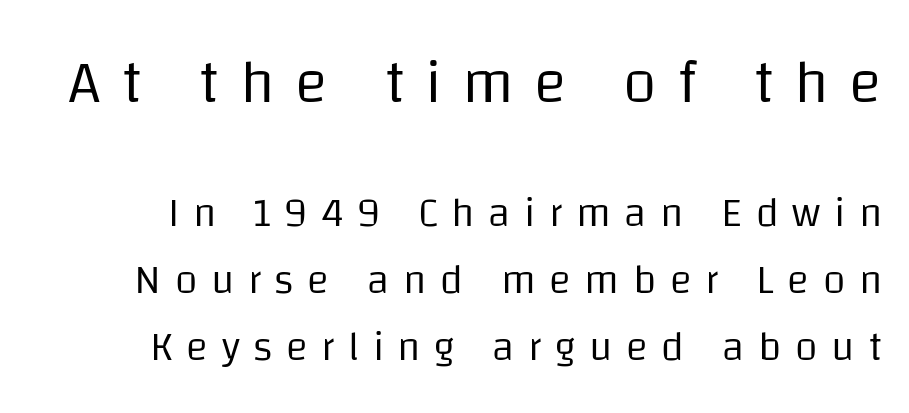
Q: Is the text bold? A: No.
Q: Is the text italic (slanted)? A: No, it is upright.
Q: Is the typeface a serif or a sans-serif typeface? A: Sans-serif.
Q: Is the text underlined? A: No.
Q: Is the spacing between letters normal or unusually wide? A: Unusually wide.
Q: Is the spacing between lines tight, normal or loose? A: Normal.
Q: Which block of text is set in a larger size, the first (top) or the second (bottom)? A: The first (top) one.
Q: Width (condensed, normal, or wide)? A: Normal.
Q: Stroke contrast? A: Low.
Q: x-height? A: Large.
Q: Monospaced? A: No.
